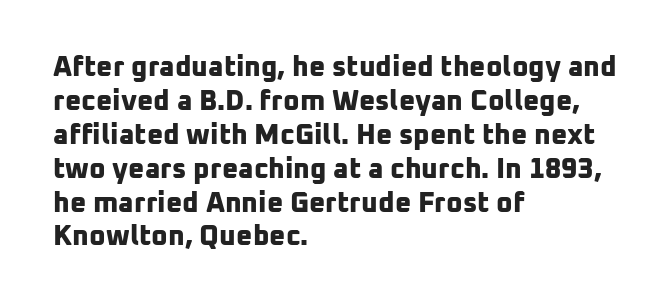
The image shows 28 px bold sans-serif type; set left-aligned, line spacing 1.21x, normal letter spacing, not underlined; low stroke contrast and a medium x-height.
